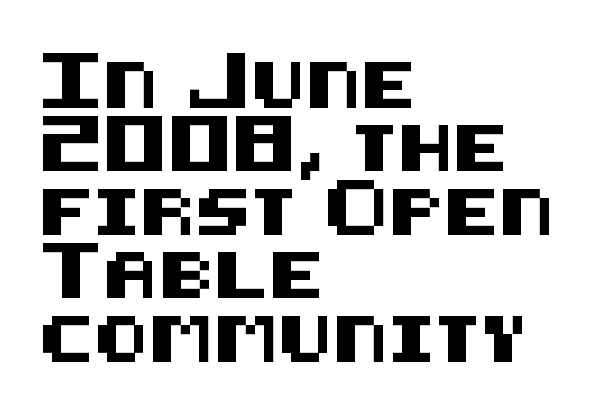
The image shows 46 px sans-serif type, upright; set left-aligned, normal line spacing (1.38x), normal letter spacing, not underlined; medium stroke contrast and a large x-height.
